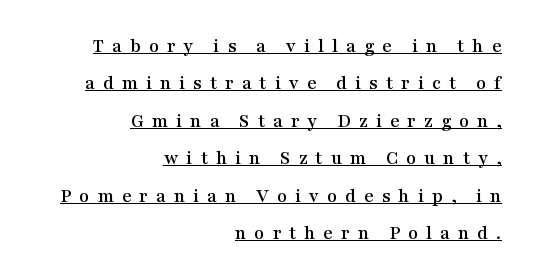
{"italic": "no", "underline": "yes", "align": "right", "line_spacing_ratio": 1.87, "letter_spacing": "wide", "letter_spacing_em": 0.4, "glyph_px": 20}
